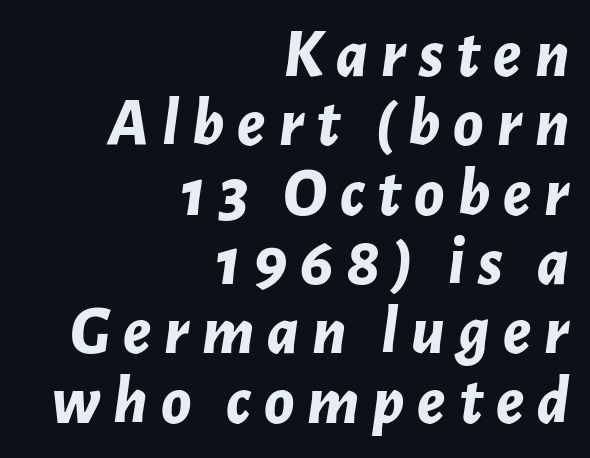
Q: Is the text bold? A: Yes.
Q: Is the text italic (slanted)? A: Yes, it leans right by about 7 degrees.
Q: Is the text underlined? A: No.
Q: How is the paragraph aligned? A: Right-aligned.
Q: Is the spacing between lines tight, normal or loose? A: Tight.
Q: Width (condensed, normal, or wide)? A: Normal.
Q: Stroke contrast? A: Low.
Q: x-height? A: Medium.
Q: Monospaced? A: No.
